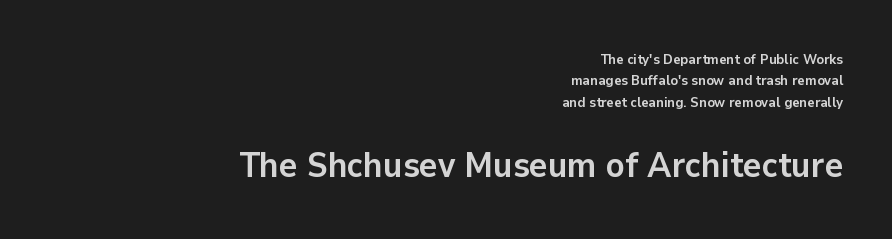
{"serif": "no", "italic": "no", "bold": "yes", "weight": "semibold", "width": "normal", "stroke_contrast": "low", "x_height": "medium", "monospaced": "no", "underline": "no", "align": "right", "line_spacing": "normal", "line_spacing_ratio": 1.52, "letter_spacing": "normal", "letter_spacing_em": 0.0, "larger_block": "second", "size_ratio": 2.5, "glyph_px": 35}
